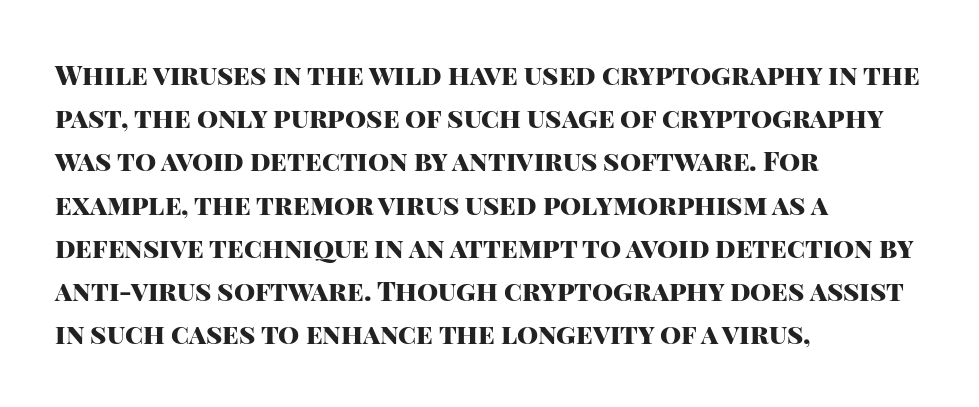
Layout note: lines flush left. Decoration check: the copy has no underline. Each new line begins a customary step beneath the previous one. The characters look thick and weighty, a clear bold. Do the letters lean? They stand straight.
